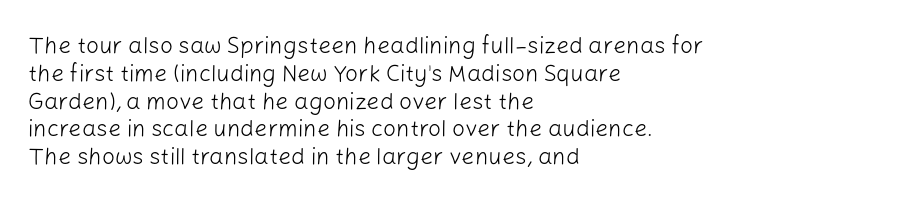
Q: Is the text bold? A: No.
Q: Is the text italic (slanted)? A: No, it is upright.
Q: Is the text underlined? A: No.
Q: How is the paragraph aligned? A: Left-aligned.
Q: Is the spacing between letters normal or unusually wide? A: Normal.
